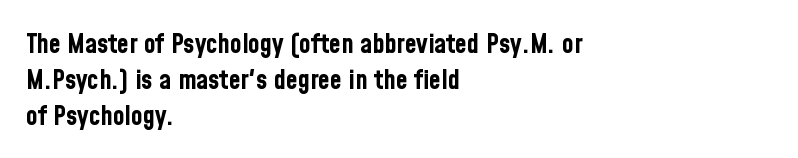
{"italic": "no", "bold": "yes", "underline": "no", "align": "left", "line_spacing": "normal", "line_spacing_ratio": 1.34, "letter_spacing": "normal", "letter_spacing_em": 0.0, "glyph_px": 27}
